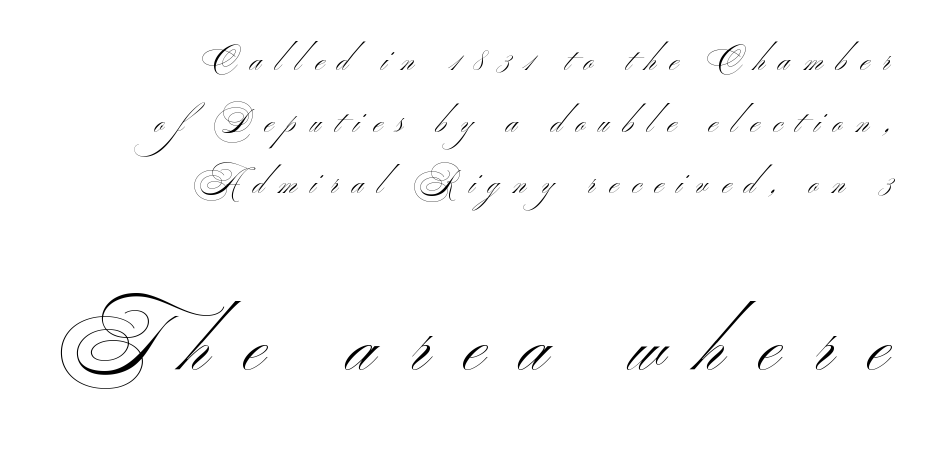
In terms of letterform style, serifs are entirely absent. The vertical gap from one line to the next is large. Just letters on the line, the space beneath them empty. The paragraph has a hard right edge and a soft left edge.
